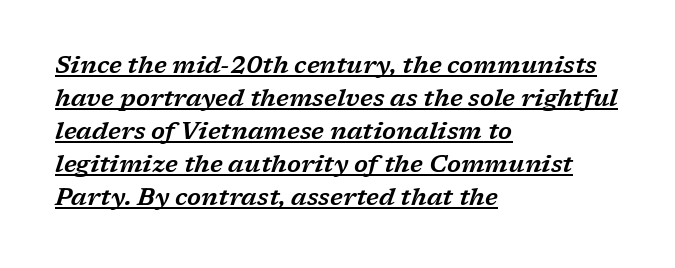
Q: Is the text italic (slanted)? A: Yes, it leans right by about 17 degrees.
Q: Is the text underlined? A: Yes.
Q: How is the paragraph aligned? A: Left-aligned.
Q: Is the spacing between letters normal or unusually wide? A: Normal.
Q: Is the spacing between lines tight, normal or loose? A: Normal.
